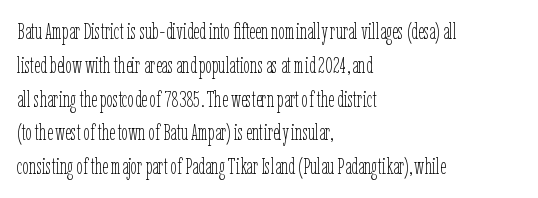
{"italic": "no", "bold": "no", "underline": "no", "align": "left", "line_spacing": "normal", "line_spacing_ratio": 1.47, "letter_spacing": "normal", "letter_spacing_em": 0.0, "glyph_px": 23}
